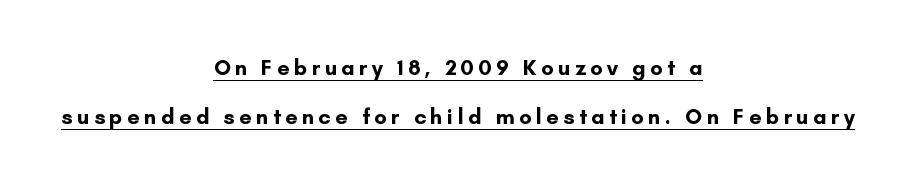
{"italic": "no", "bold": "yes", "underline": "yes", "align": "center", "line_spacing": "loose", "line_spacing_ratio": 2.24, "letter_spacing": "wide", "letter_spacing_em": 0.2, "glyph_px": 22}
